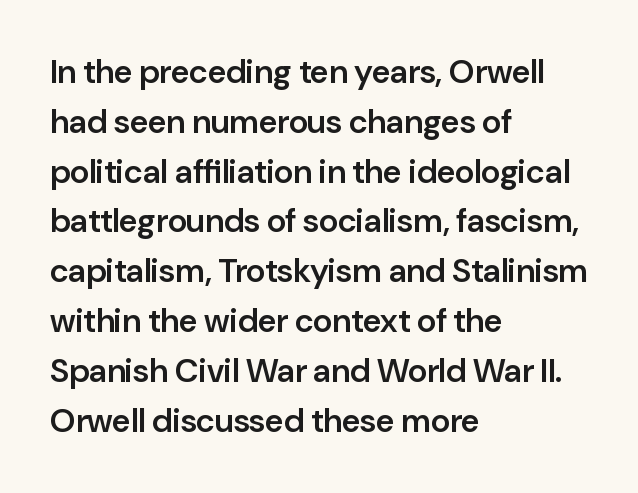
{"serif": "no", "italic": "no", "bold": "semi", "weight": "semibold", "width": "normal", "stroke_contrast": "low", "x_height": "medium", "monospaced": "no", "underline": "no", "align": "left", "line_spacing": "normal", "line_spacing_ratio": 1.51, "letter_spacing": "normal", "letter_spacing_em": 0.0, "glyph_px": 33}
